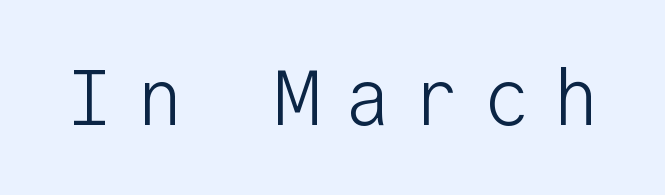
Lines of text with bare space underneath. No feet cap the strokes, marking this as sans-serif type. A typesetter would mark this as roman, not italic. How are the letters spaced? Widely, with obvious added tracking. These lines are rendered in a fixed-pitch font.
